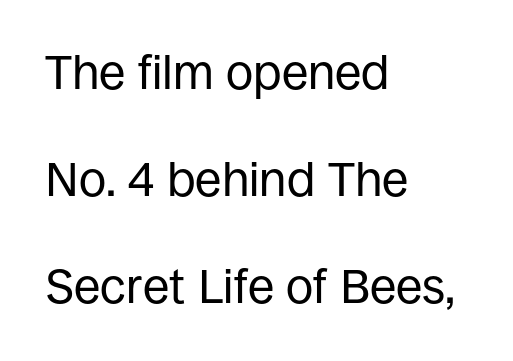
{"serif": "no", "italic": "no", "bold": "no", "weight": "regular", "width": "normal", "stroke_contrast": "low", "x_height": "large", "monospaced": "no", "underline": "no", "align": "left", "line_spacing": "loose", "line_spacing_ratio": 2.23, "letter_spacing": "normal", "letter_spacing_em": 0.0, "glyph_px": 48}
